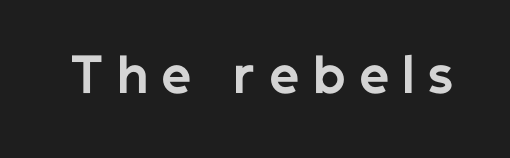
{"serif": "no", "italic": "no", "bold": "yes", "weight": "bold", "width": "normal", "stroke_contrast": "low", "x_height": "medium", "monospaced": "no", "underline": "no", "letter_spacing": "wide", "letter_spacing_em": 0.3, "glyph_px": 47}
